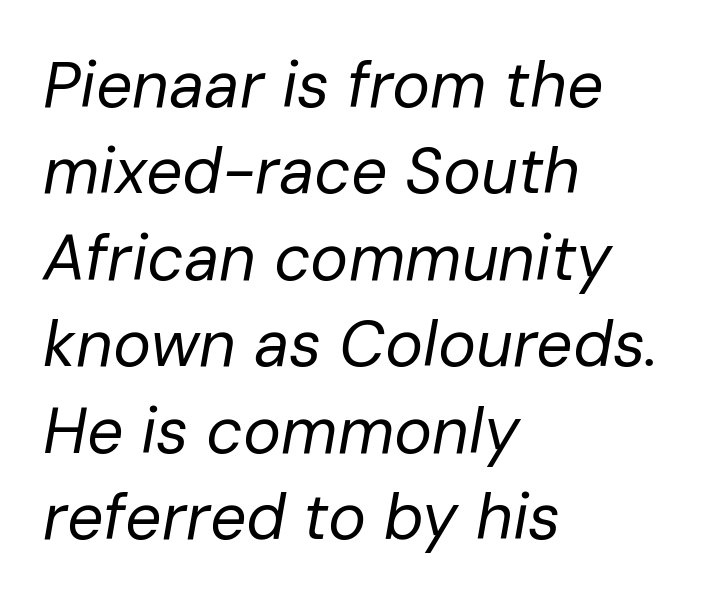
{"italic": "yes", "lean": "right", "slant_degrees": 10, "bold": "no", "weight": "regular", "width": "normal", "stroke_contrast": "low", "x_height": "medium", "monospaced": "no", "underline": "no", "align": "left", "line_spacing": "normal", "line_spacing_ratio": 1.35, "letter_spacing": "normal", "letter_spacing_em": 0.0, "glyph_px": 64}
